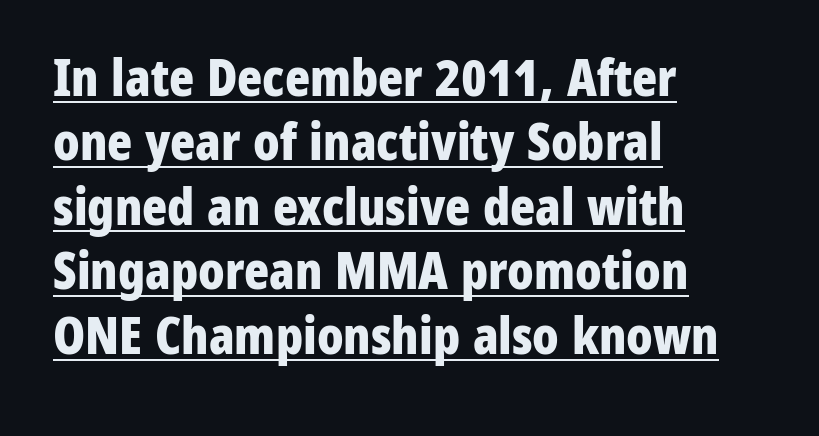
Classification — sans serif. The passage shown is emphatically bold. Posture: vertical. This sample has the flowing, uneven cadence of proportional lettering. The glyphs are accompanied by a horizontal stroke just below them.
